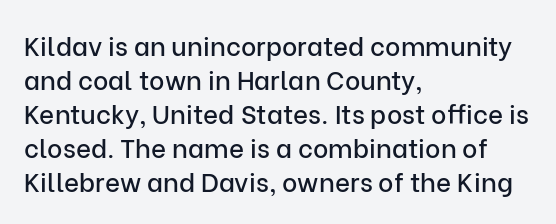
The passage is arranged the way most books set body copy — flush left. This is roman type, the default non-slanted kind. The rows are spaced the way most documents space them. The letterforms sit shoulder to shoulder at normal distance. Honestly, there is no underline to notice here at all.
